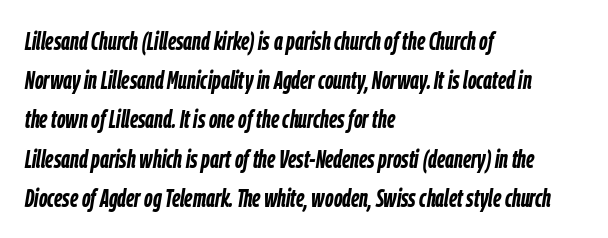
{"italic": "yes", "lean": "right", "slant_degrees": 9, "bold": "yes", "underline": "no", "align": "left", "line_spacing": "normal", "line_spacing_ratio": 1.57, "letter_spacing": "normal", "letter_spacing_em": 0.0, "glyph_px": 25}
